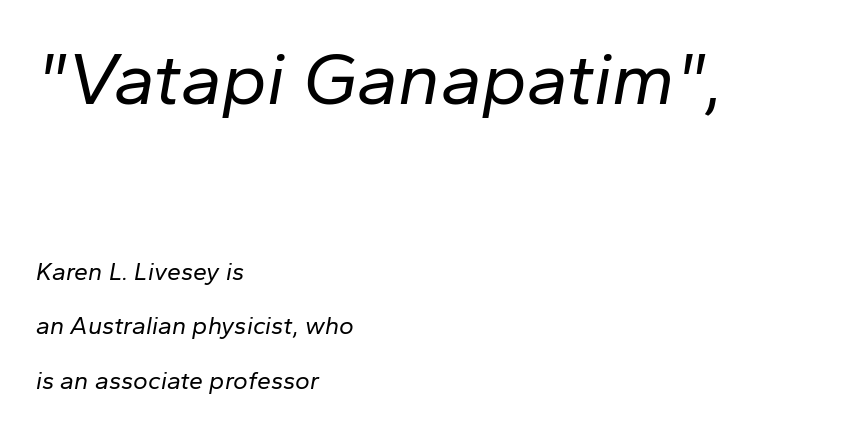
{"italic": "yes", "lean": "right", "slant_degrees": 10, "bold": "no", "weight": "regular", "width": "normal", "stroke_contrast": "low", "x_height": "medium", "monospaced": "no", "underline": "no", "align": "left", "line_spacing": "loose", "line_spacing_ratio": 2.18, "letter_spacing": "normal", "letter_spacing_em": 0.0, "larger_block": "first", "size_ratio": 2.96, "glyph_px": 74}
